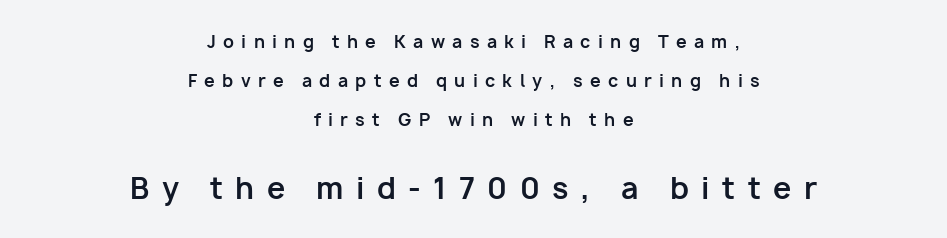
{"serif": "no", "italic": "no", "bold": "yes", "weight": "bold", "width": "normal", "stroke_contrast": "low", "x_height": "medium", "monospaced": "no", "underline": "no", "align": "center", "line_spacing": "loose", "line_spacing_ratio": 2.28, "letter_spacing": "wide", "letter_spacing_em": 0.43, "larger_block": "second", "size_ratio": 1.71, "glyph_px": 29}
